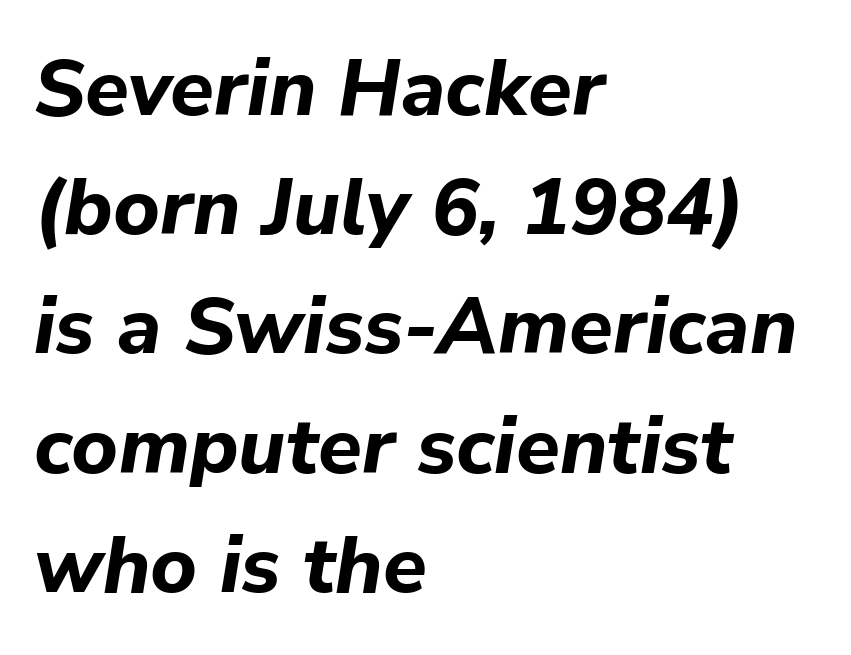
The image shows 80 px bold type, italic (leaning right); set left-aligned, normal line spacing (1.49x), normal letter spacing, not underlined; low stroke contrast and a medium x-height.
